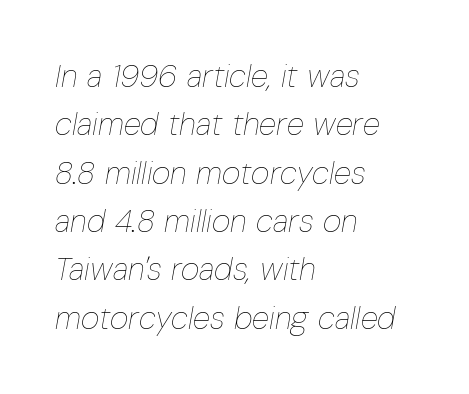
Q: Is the text bold? A: No.
Q: Is the text italic (slanted)? A: Yes, it leans right by about 10 degrees.
Q: Is the text underlined? A: No.
Q: How is the paragraph aligned? A: Left-aligned.
Q: Is the spacing between letters normal or unusually wide? A: Normal.
Q: Is the spacing between lines tight, normal or loose? A: Normal.
Q: Width (condensed, normal, or wide)? A: Condensed.
Q: Stroke contrast? A: Low.
Q: x-height? A: Medium.
Q: Monospaced? A: No.
